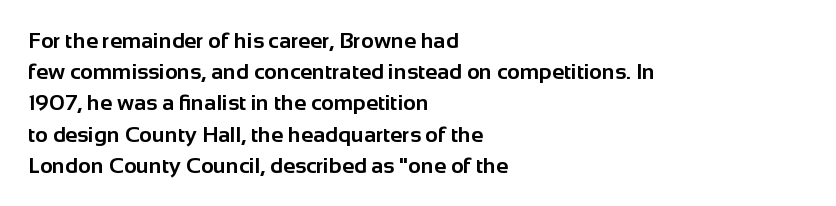
{"italic": "no", "bold": "yes", "underline": "no", "align": "left", "line_spacing": "normal", "line_spacing_ratio": 1.42, "letter_spacing": "normal", "letter_spacing_em": 0.0, "glyph_px": 22}
